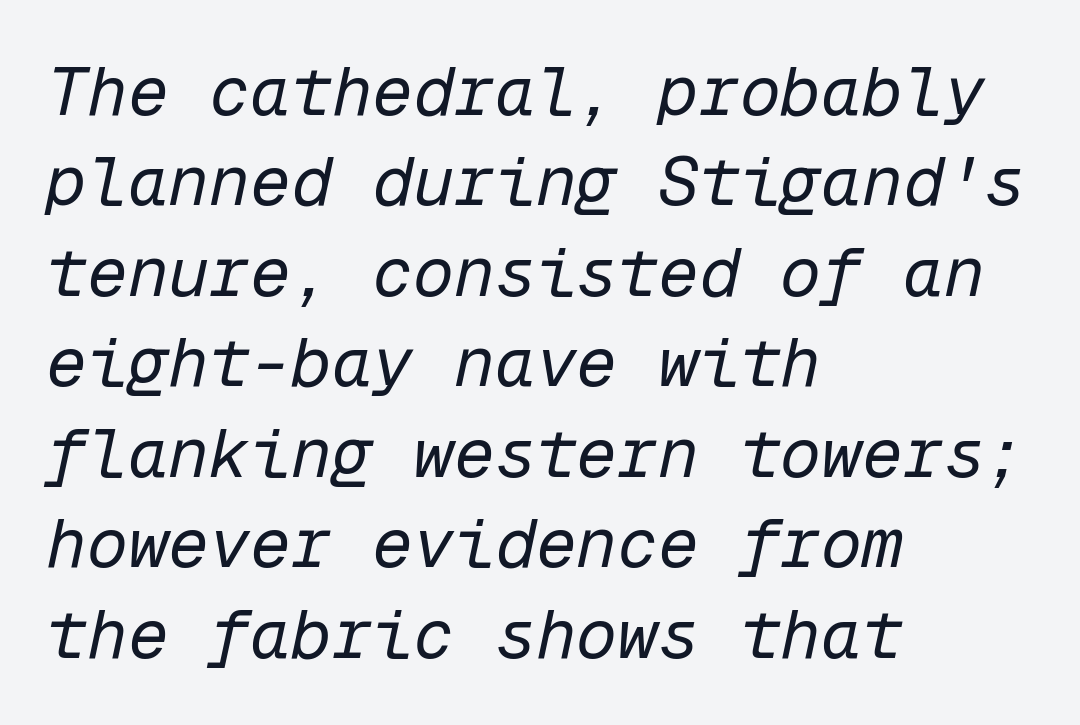
The image shows 68 px regular-weight type, italic (leaning right), monospaced; set left-aligned, normal line spacing (1.33x), normal letter spacing, not underlined; low stroke contrast and a medium x-height.
